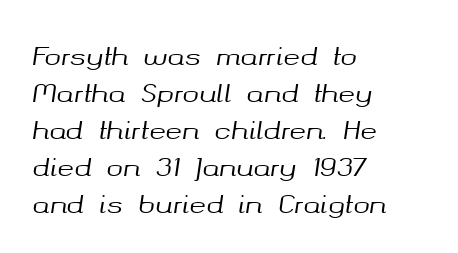
{"italic": "yes", "lean": "right", "slant_degrees": 8, "underline": "no", "align": "left", "line_spacing": "normal", "line_spacing_ratio": 1.48, "letter_spacing": "normal", "letter_spacing_em": 0.0, "glyph_px": 25}
